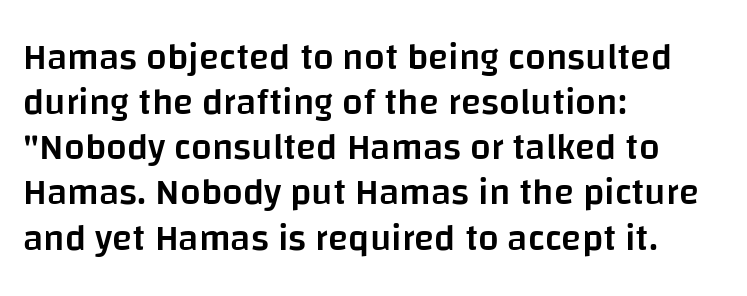
{"serif": "no", "italic": "no", "bold": "semi", "weight": "semibold", "width": "normal", "stroke_contrast": "low", "x_height": "large", "monospaced": "no", "underline": "no", "align": "left", "line_spacing_ratio": 1.22, "letter_spacing": "normal", "letter_spacing_em": 0.0, "glyph_px": 37}
